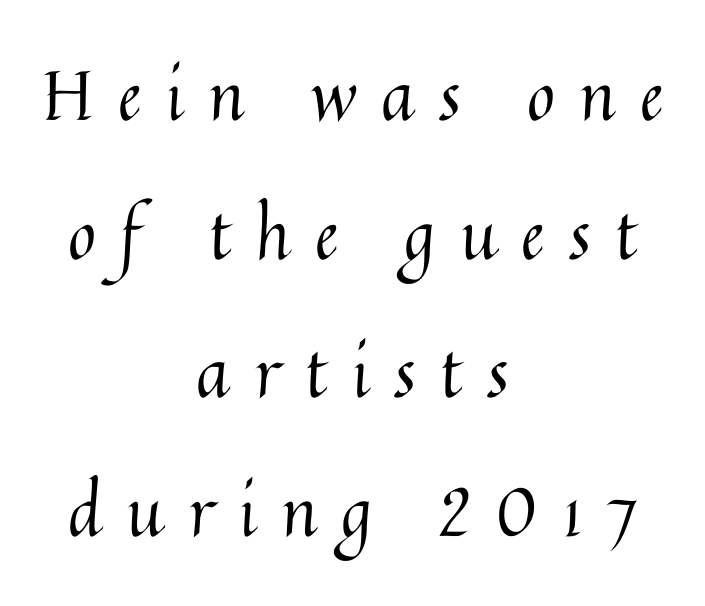
The image shows 68 px regular-weight type; set centered, loose line spacing (2.04x), unusually wide letter spacing (+0.36 em), not underlined; medium stroke contrast and a medium x-height.
